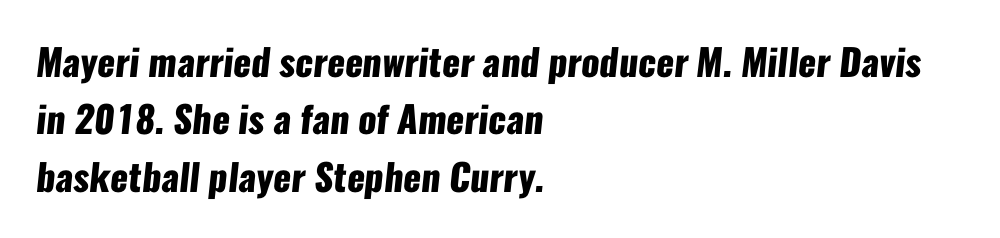
The type is set solid horizontally, with unmodified tracking. Here the designer chose a conventional face with non-uniform glyph widths. Honestly, there is no underline to notice here at all. The leading is moderate, giving the passage an even texture.
